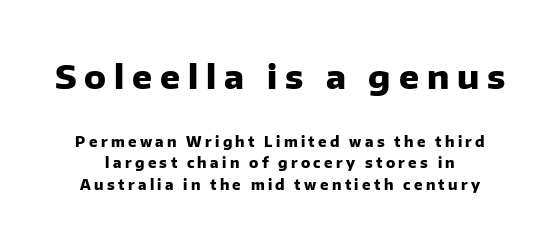
Where is the straight margin? There isn't one; the lines are centered. Its strokes are broad and dark, the hallmark of bold type. Typographically, this falls in the sans-serif category. These lines were composed using upright roman letters.
